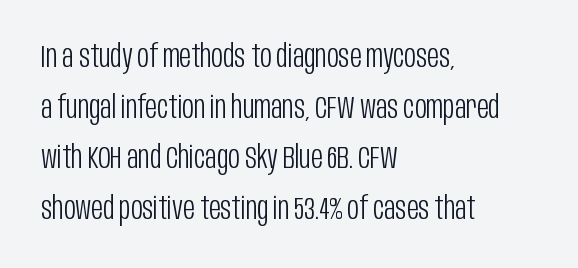
{"serif": "no", "italic": "no", "bold": "no", "weight": "light", "width": "condensed", "stroke_contrast": "low", "x_height": "large", "monospaced": "no", "underline": "no", "align": "left", "line_spacing": "normal", "line_spacing_ratio": 1.58, "letter_spacing": "normal", "letter_spacing_em": 0.0, "glyph_px": 32}
